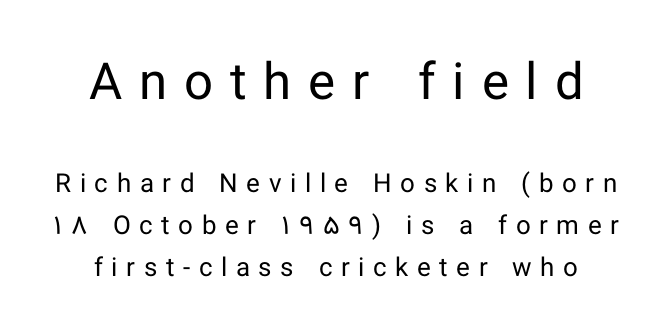
Q: Is the text bold? A: No.
Q: Is the text italic (slanted)? A: No, it is upright.
Q: Is the typeface a serif or a sans-serif typeface? A: Sans-serif.
Q: Is the text underlined? A: No.
Q: How is the paragraph aligned? A: Centered.
Q: Is the spacing between letters normal or unusually wide? A: Unusually wide.
Q: Is the spacing between lines tight, normal or loose? A: Normal.
Q: Which block of text is set in a larger size, the first (top) or the second (bottom)? A: The first (top) one.
Q: Width (condensed, normal, or wide)? A: Normal.
Q: Stroke contrast? A: Low.
Q: x-height? A: Medium.
Q: Monospaced? A: No.
